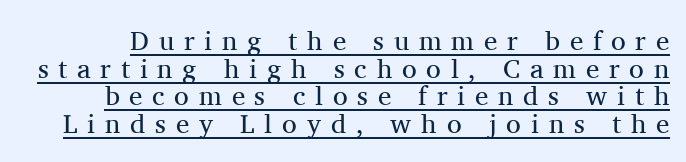
Q: Is the text bold? A: No.
Q: Is the text italic (slanted)? A: No, it is upright.
Q: Is the text underlined? A: Yes.
Q: Is the spacing between letters normal or unusually wide? A: Unusually wide.
Q: Is the spacing between lines tight, normal or loose? A: Tight.
